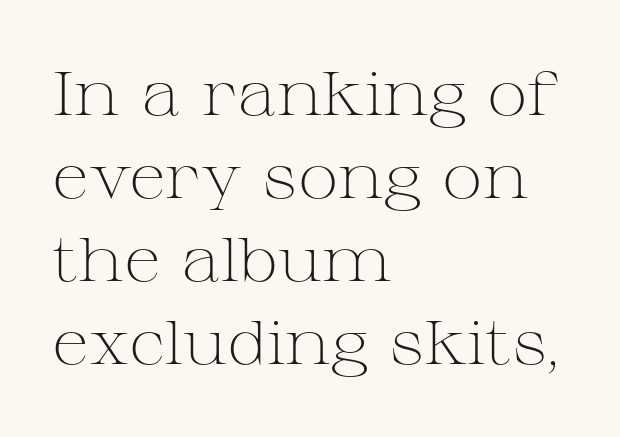
The image shows 61 px light, wide serif type, upright; set left-aligned, normal line spacing (1.36x), normal letter spacing, not underlined; medium stroke contrast and a medium x-height.
